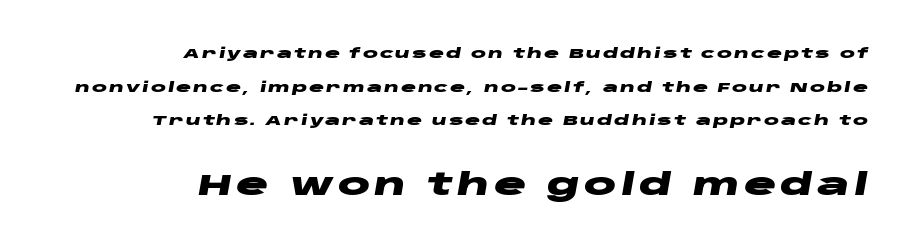
{"italic": "yes", "lean": "right", "slant_degrees": 10, "bold": "yes", "weight": "heavy", "width": "wide", "stroke_contrast": "low", "x_height": "large", "monospaced": "no", "underline": "no", "align": "right", "line_spacing": "loose", "line_spacing_ratio": 2.41, "larger_block": "second", "size_ratio": 2.14, "glyph_px": 30}
